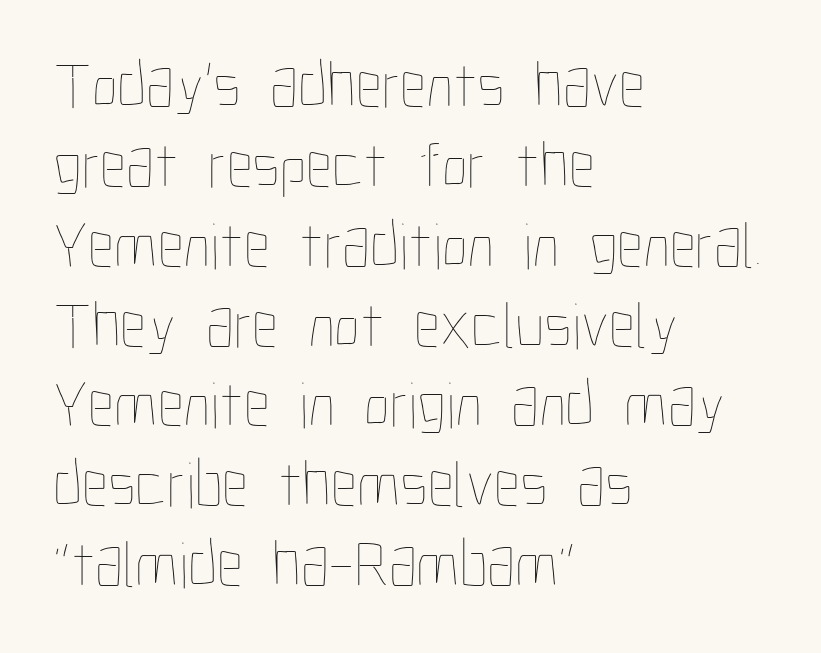
The image shows 66 px thin, condensed type, upright; set left-aligned, line spacing 1.21x, normal letter spacing, not underlined; low stroke contrast and a medium x-height.
